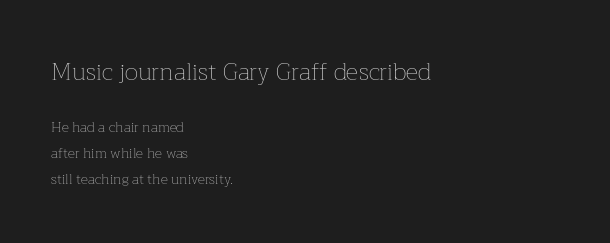
Q: Is the text bold? A: No.
Q: Is the text italic (slanted)? A: No, it is upright.
Q: Is the text underlined? A: No.
Q: How is the paragraph aligned? A: Left-aligned.
Q: Is the spacing between letters normal or unusually wide? A: Normal.
Q: Which block of text is set in a larger size, the first (top) or the second (bottom)? A: The first (top) one.
